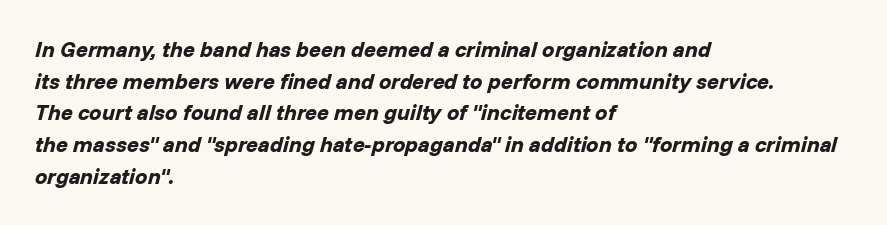
{"italic": "yes", "lean": "right", "slant_degrees": 14, "bold": "yes", "underline": "no", "align": "left", "line_spacing": "normal", "line_spacing_ratio": 1.44, "letter_spacing": "normal", "letter_spacing_em": 0.0, "glyph_px": 22}
